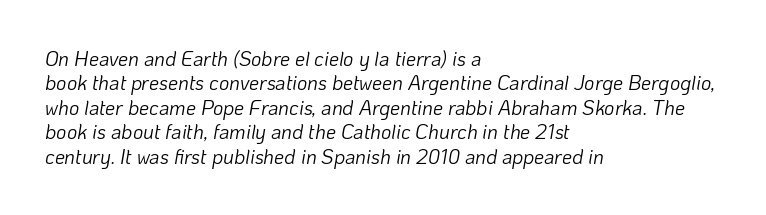
A bare baseline throughout the passage. No chunkiness to these letters — they're not bold. Style check: oblique. Letter spacing: default.
